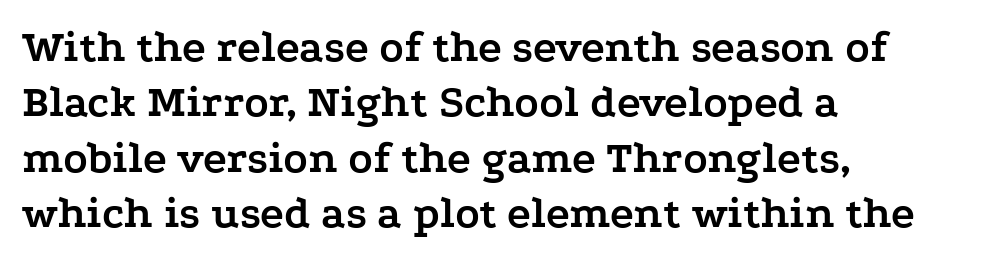
The passage shown is not underscored anywhere. Regarding serifs, this sample has them. Style check: upright. The font is running at its bold setting. The lines in this sample share a left origin and differ only in where they stop.
